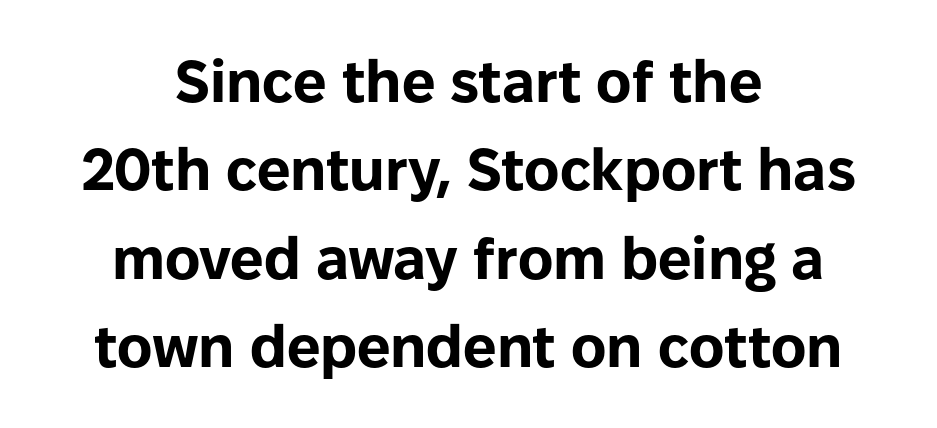
Q: Is the text bold? A: Yes.
Q: Is the text italic (slanted)? A: No, it is upright.
Q: Is the typeface a serif or a sans-serif typeface? A: Sans-serif.
Q: Is the text underlined? A: No.
Q: How is the paragraph aligned? A: Centered.
Q: Is the spacing between letters normal or unusually wide? A: Normal.
Q: Is the spacing between lines tight, normal or loose? A: Normal.
Q: Width (condensed, normal, or wide)? A: Normal.
Q: Stroke contrast? A: Low.
Q: x-height? A: Medium.
Q: Monospaced? A: No.
